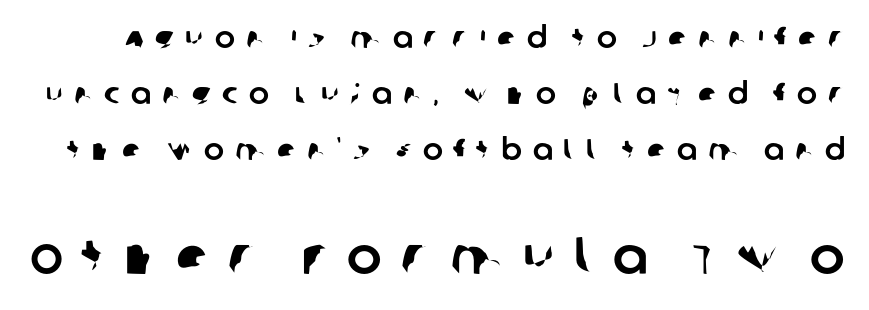
Q: Is the typeface a serif or a sans-serif typeface? A: Sans-serif.
Q: Is the text underlined? A: No.
Q: Is the spacing between letters normal or unusually wide? A: Unusually wide.
Q: Which block of text is set in a larger size, the first (top) or the second (bottom)? A: The second (bottom) one.
Q: Width (condensed, normal, or wide)? A: Normal.
Q: Stroke contrast? A: Low.
Q: x-height? A: Large.
Q: Monospaced? A: No.
